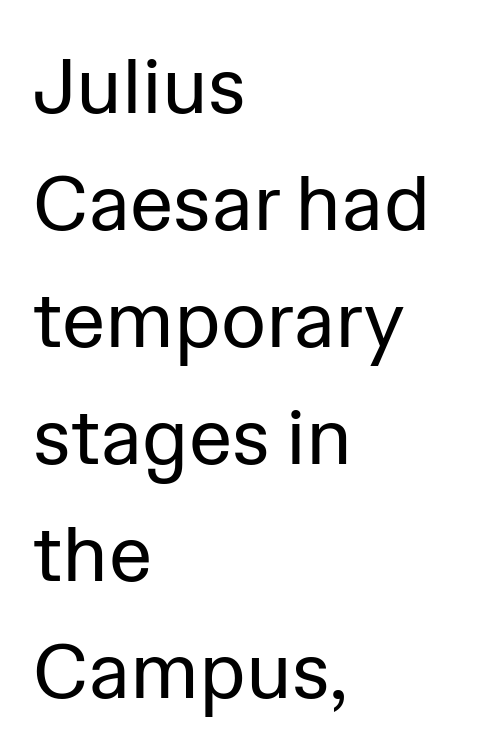
The zone under the glyphs is completely vacant. Quick note: not italic, upright. This is sans-serif lettering, the kind often seen on screens and signage. These lines sit exactly where default settings would place them. The line texture is even and compact thanks to regular tracking. The passage is arranged the way most books set body copy — flush left.
